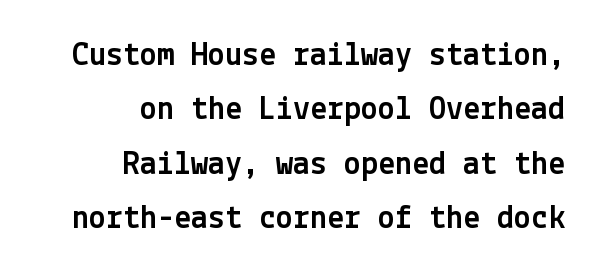
The letters carry no serifs — their stems end cleanly without finishing strokes. Regular leading. Nope, not italic — everything's standing straight. Decoration check: the copy has no underline. How are the letters spaced? Ordinarily, with no added tracking.
